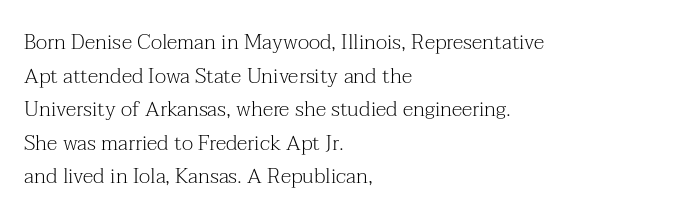
The image shows 21 px text type, upright; set left-aligned, normal line spacing (1.6x), normal letter spacing, not underlined.
